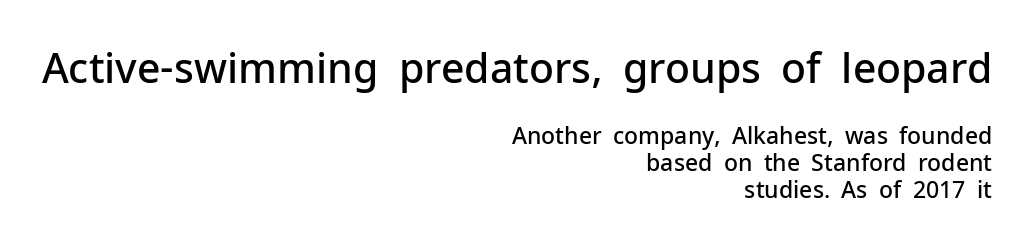
In terms of weight, the rendering is demibold, just under bold. Every row of glyphs terminates at an identical x-position on the right. Between these two stacked blocks, the higher one wins on size. Spacing verdict: proportional, widths tailored to each character. In terms of letterspacing, this is plain default setting. The specimen reads as upright at a glance.
